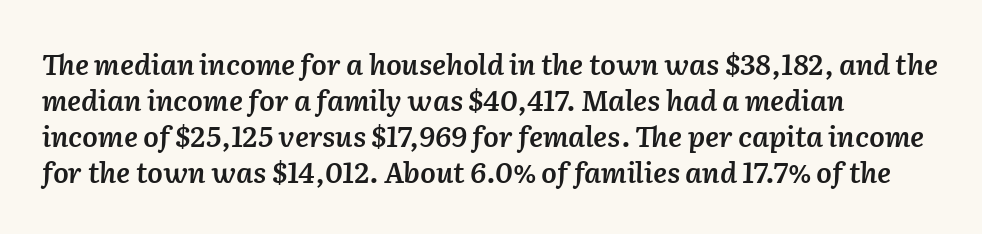
{"italic": "yes", "lean": "right", "slant_degrees": 2, "bold": "semi", "weight": "semibold", "width": "normal", "stroke_contrast": "low", "x_height": "medium", "monospaced": "no", "underline": "no", "align": "left", "line_spacing": "normal", "line_spacing_ratio": 1.28, "letter_spacing": "normal", "letter_spacing_em": 0.0, "glyph_px": 28}
